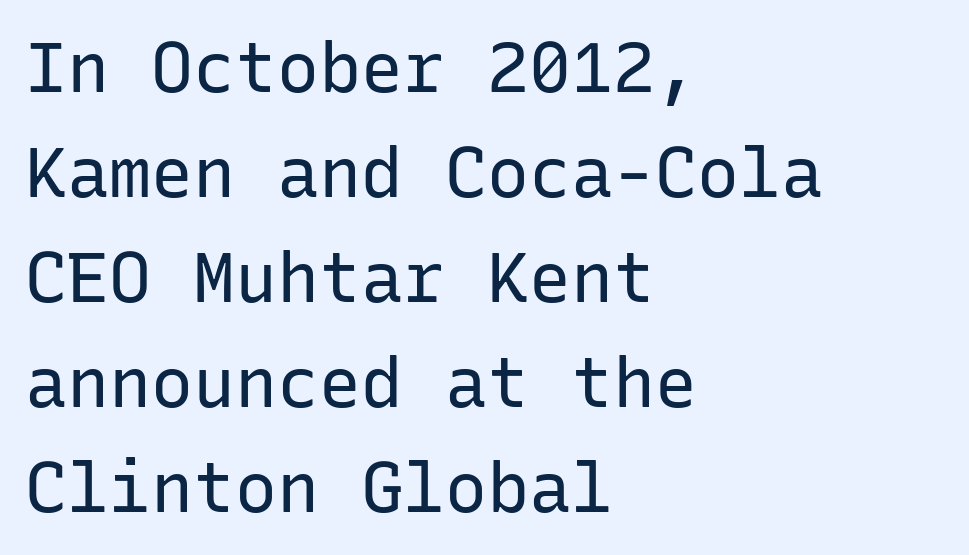
The image shows 70 px regular-weight sans-serif type, upright, monospaced; set left-aligned, normal line spacing (1.5x), normal letter spacing, not underlined; low stroke contrast and a medium x-height.
